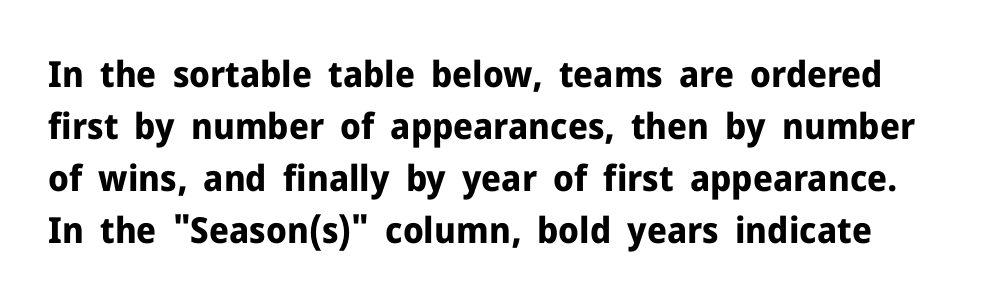
The image shows 36 px bold sans-serif type, upright; set normal line spacing (1.44x), normal letter spacing, not underlined; low stroke contrast and a medium x-height.
